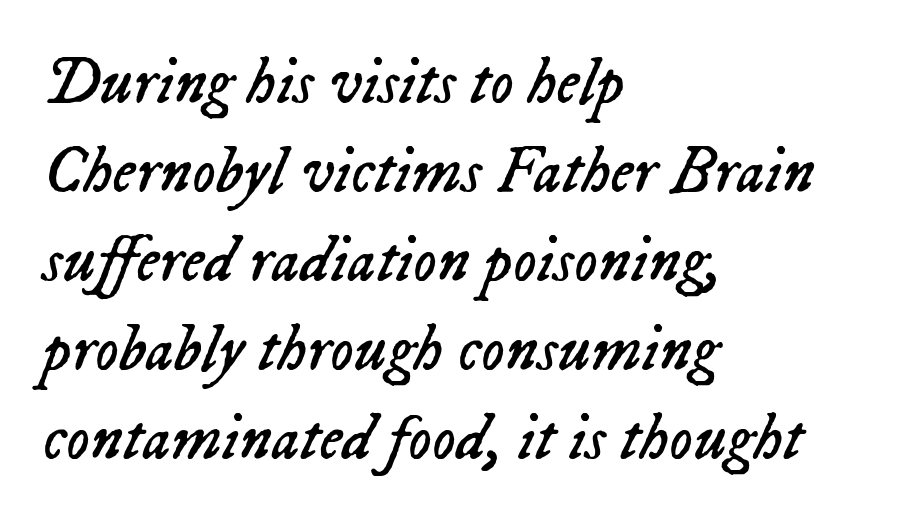
Baseline-to-baseline distance is the conventional proportion of letter height. Any mark beneath the type? The region is blank. These lines are rendered in a variable-pitch font. A typesetter would mark this as italic. Where is the straight margin? On the left. The line texture is even and compact thanks to regular tracking.
